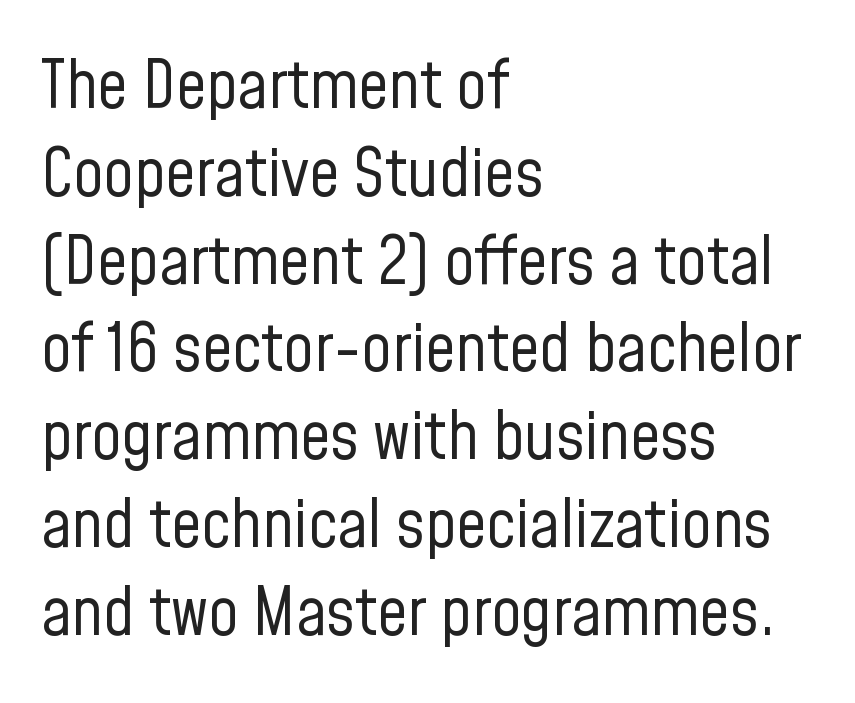
The image shows 67 px regular-weight, condensed sans-serif type, upright; set left-aligned, normal line spacing (1.31x), normal letter spacing, not underlined; low stroke contrast and a medium x-height.
